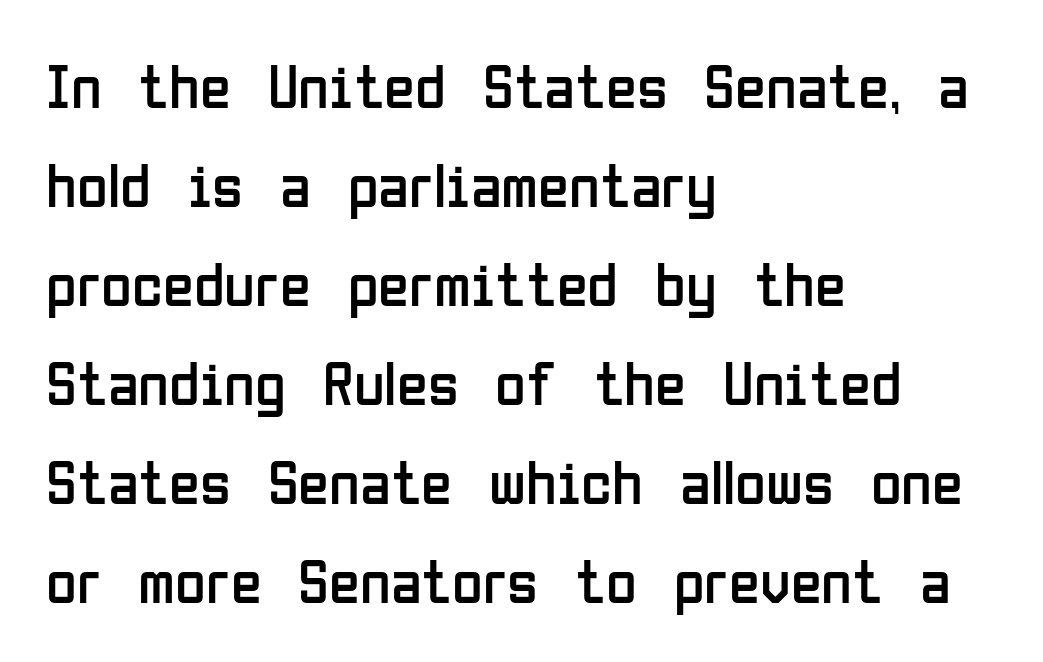
Q: Is the text bold? A: No.
Q: Is the text italic (slanted)? A: No, it is upright.
Q: Is the typeface a serif or a sans-serif typeface? A: Sans-serif.
Q: Is the text underlined? A: No.
Q: How is the paragraph aligned? A: Left-aligned.
Q: Is the spacing between letters normal or unusually wide? A: Normal.
Q: Is the spacing between lines tight, normal or loose? A: Normal.
Q: Width (condensed, normal, or wide)? A: Condensed.
Q: Stroke contrast? A: Low.
Q: x-height? A: Medium.
Q: Monospaced? A: No.
